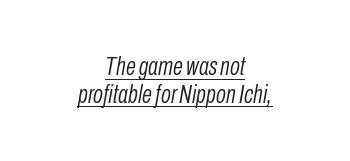
{"italic": "yes", "lean": "right", "slant_degrees": 10, "bold": "no", "underline": "yes", "align": "center", "line_spacing": "tight", "line_spacing_ratio": 1.06, "letter_spacing": "normal", "letter_spacing_em": 0.0, "glyph_px": 26}
